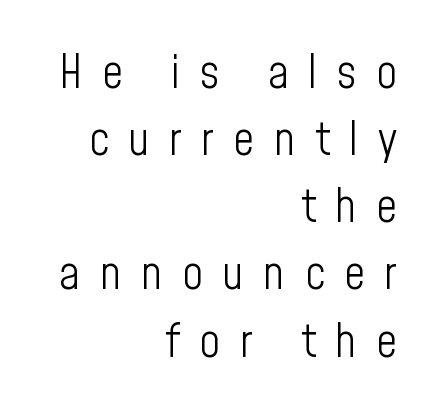
Does the type have serifs? No, each stem ends abruptly. These lines are set flush right with a ragged left edge. Clear beneath every line of the passage. This sample keeps an unexceptional amount of space between lines. Honestly, the letter spacing is so wide it's the main thing you notice.
